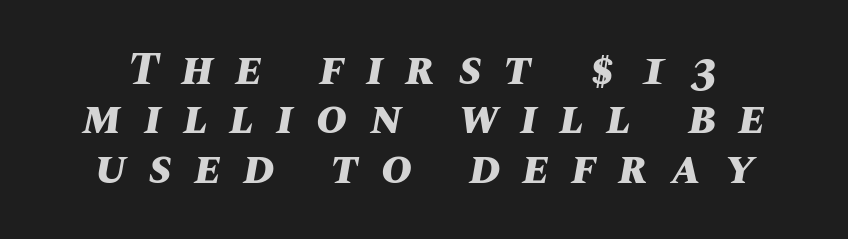
The image shows 47 px bold type, italic (leaning right); set centered, tight line spacing (1.05x), unusually wide letter spacing (+0.49 em), not underlined; medium stroke contrast and a large x-height.
